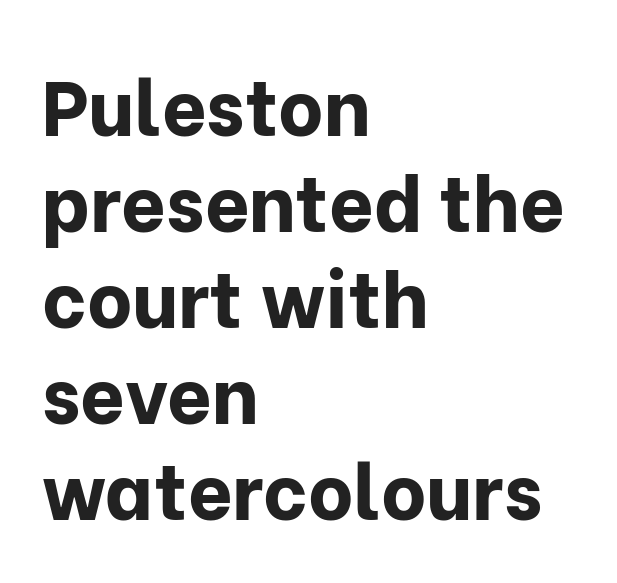
The image shows 78 px bold sans-serif type, upright; set left-aligned, line spacing 1.23x, normal letter spacing, not underlined; low stroke contrast and a medium x-height.
